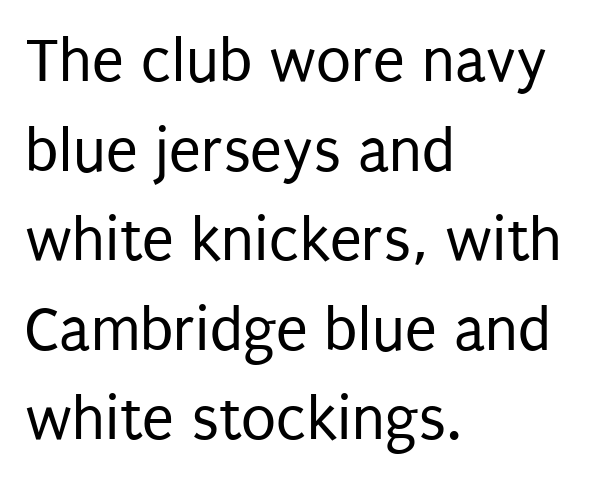
{"serif": "no", "italic": "no", "bold": "no", "weight": "regular", "width": "condensed", "stroke_contrast": "low", "x_height": "large", "monospaced": "no", "underline": "no", "align": "left", "line_spacing": "normal", "line_spacing_ratio": 1.4, "letter_spacing": "normal", "letter_spacing_em": 0.0, "glyph_px": 64}
